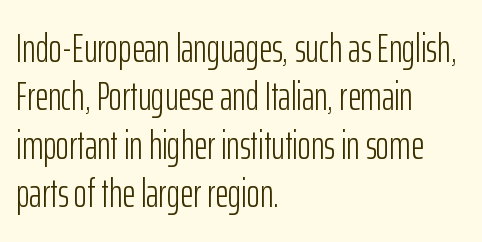
The font sits on the lighter half of the weight spectrum, regular included. This sample uses plain, unmodified letter spacing. These lines are rendered in a variable-pitch font. This rendering features lettering with no underline.
